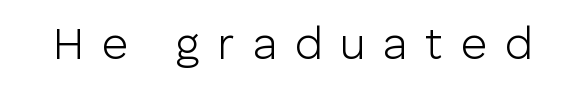
{"serif": "no", "italic": "no", "bold": "no", "weight": "light", "width": "normal", "stroke_contrast": "low", "x_height": "medium", "monospaced": "no", "underline": "no", "letter_spacing": "wide", "letter_spacing_em": 0.39, "glyph_px": 45}
